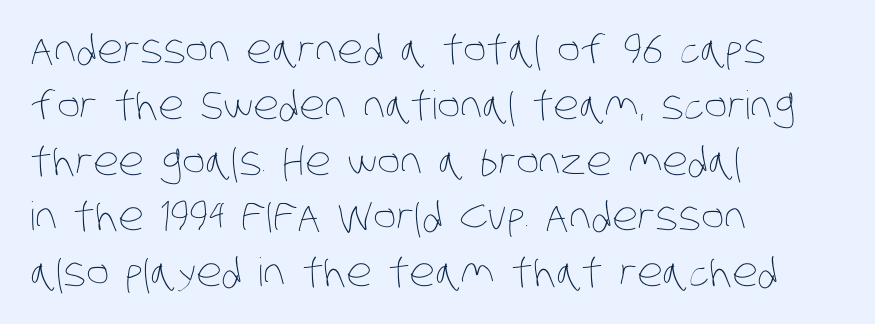
The face looks like a standard text weight, possibly lighter. Short and long lines alike share a common starting point at left. A clean baseline with only descenders dipping below it. This sample keeps an unexceptional amount of space between lines. Between one letter and the next there's only the usual sliver of space.
